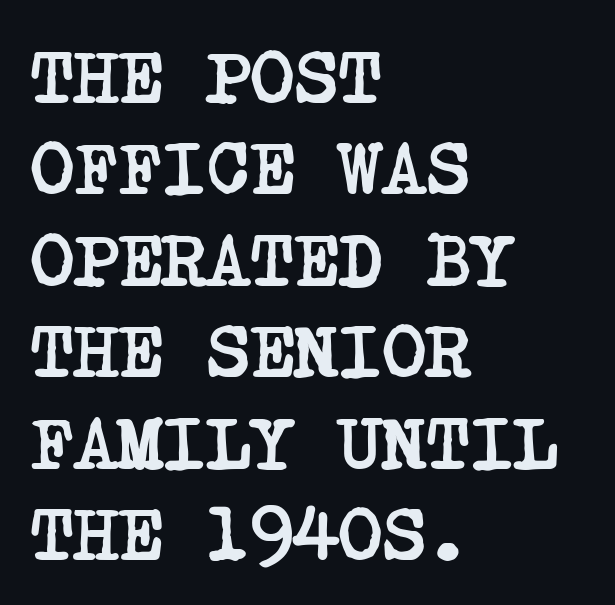
The image shows 75 px semibold, condensed serif type; set left-aligned, line spacing 1.22x, normal letter spacing, not underlined; low stroke contrast and a large x-height.
